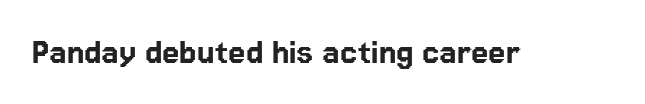
Vertical strokes here are truly vertical. Type without underlining. Here the designer chose a conventional face with non-uniform glyph widths. Font category for this specimen: sans-serif.
